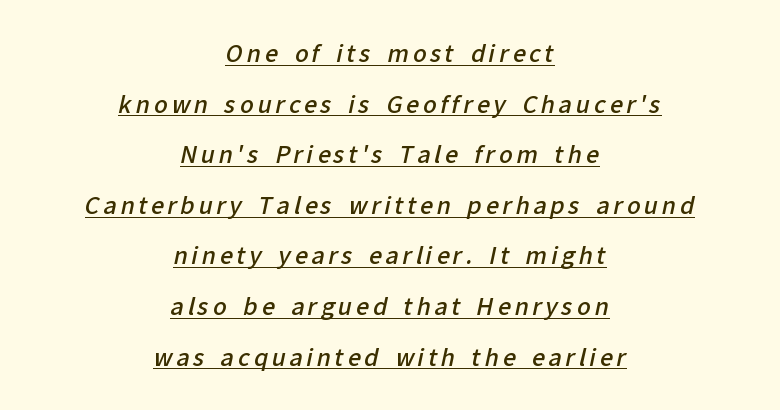
The image shows 23 px text type; set centered, loose line spacing (2.2x), underlined.
